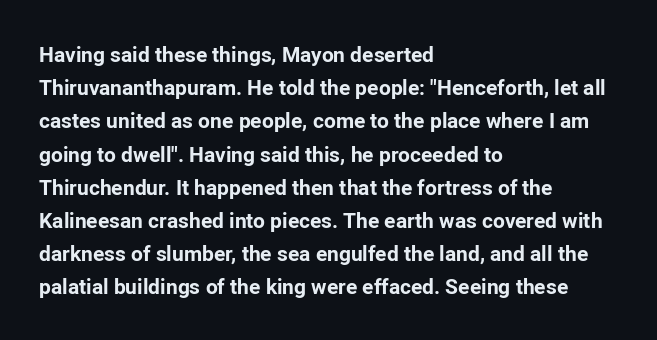
The image shows 21 px bold type, upright; set left-aligned, normal line spacing (1.58x), normal letter spacing, not underlined.
